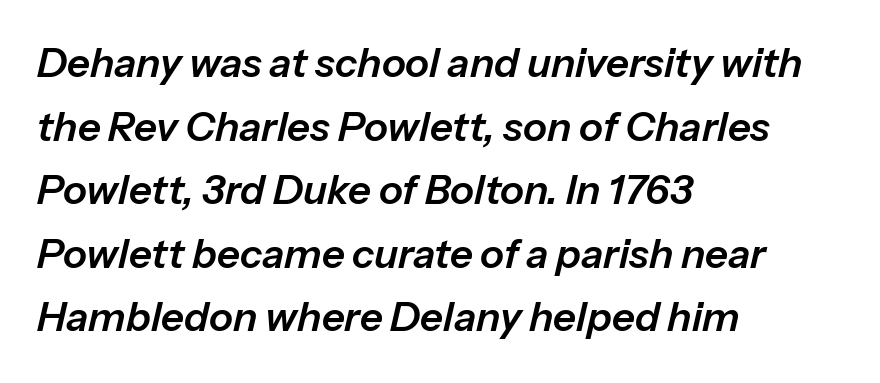
The image shows 40 px text type, italic (leaning right); set left-aligned, normal line spacing (1.59x), normal letter spacing, not underlined; low stroke contrast and a medium x-height.
